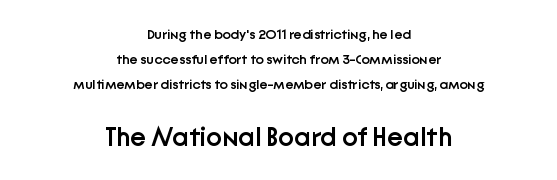
The image shows 27 px text type, upright; set centered, line spacing 1.8x, normal letter spacing, not underlined; the second (bottom) block is 1.93x larger.
